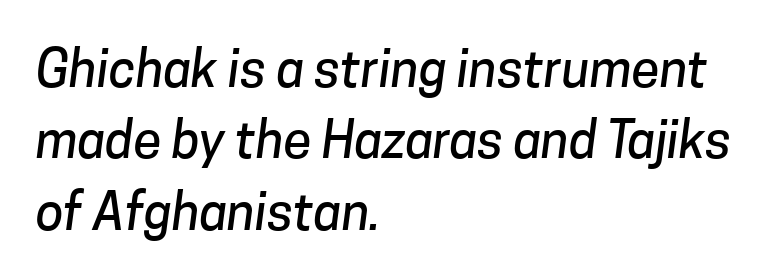
{"serif": "no", "width": "normal", "stroke_contrast": "low", "x_height": "medium", "monospaced": "no", "underline": "no", "align": "left", "line_spacing": "normal", "line_spacing_ratio": 1.4, "letter_spacing": "normal", "letter_spacing_em": 0.0, "glyph_px": 51}
